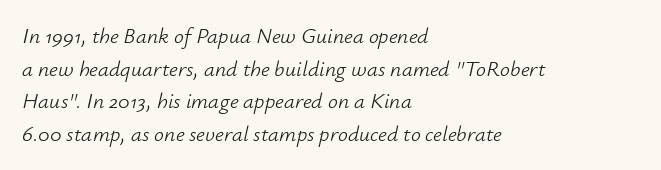
Q: Is the text bold? A: No.
Q: Is the text italic (slanted)? A: Yes, it leans right by about 12 degrees.
Q: Is the text underlined? A: No.
Q: How is the paragraph aligned? A: Left-aligned.
Q: Is the spacing between letters normal or unusually wide? A: Normal.
Q: Is the spacing between lines tight, normal or loose? A: Normal.
